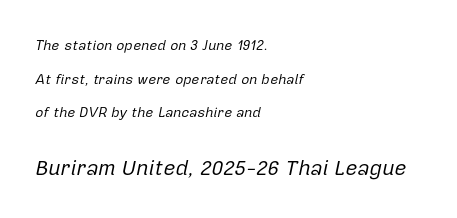
The image shows 21 px text type, italic (leaning right); set left-aligned, loose line spacing (2.41x), normal letter spacing, not underlined; the second (bottom) block is 1.5x larger.
